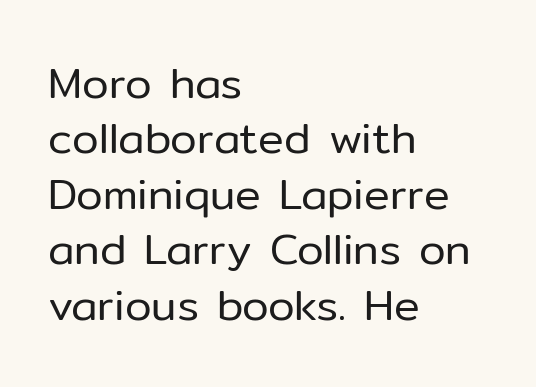
Think of a printed novel: that variable character pitch is what you see here. These lines are composed in type without serifs. Style check: upright. Words float on clear page, feet unadorned. The strokes carry an ordinary text weight at most.
